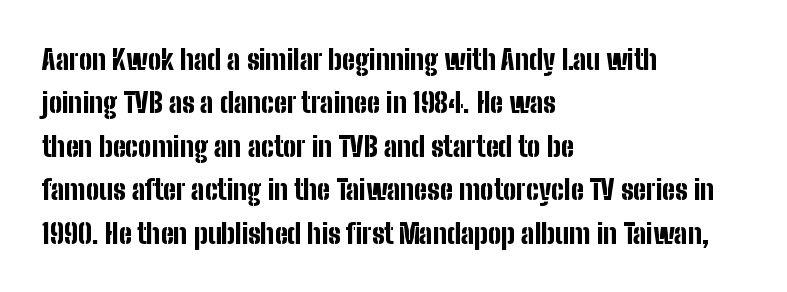
The string is rendered with underlining switched off. Every character sits straight up, as roman type does. This sample uses plain, unmodified letter spacing. Heavy, bold letterforms.
